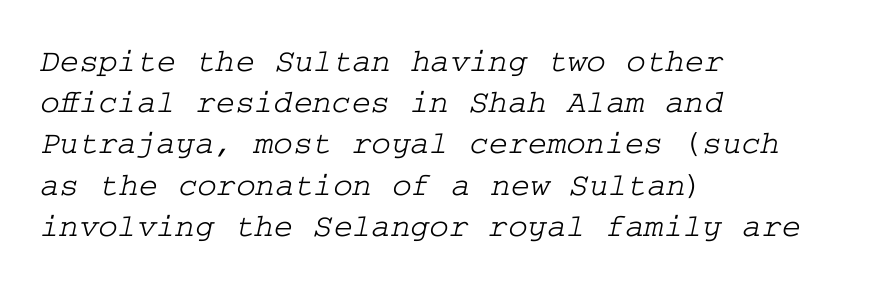
{"serif": "yes", "width": "wide", "stroke_contrast": "low", "x_height": "medium", "underline": "no", "align": "left", "line_spacing": "normal", "line_spacing_ratio": 1.25, "letter_spacing": "normal", "letter_spacing_em": 0.0, "glyph_px": 33}
